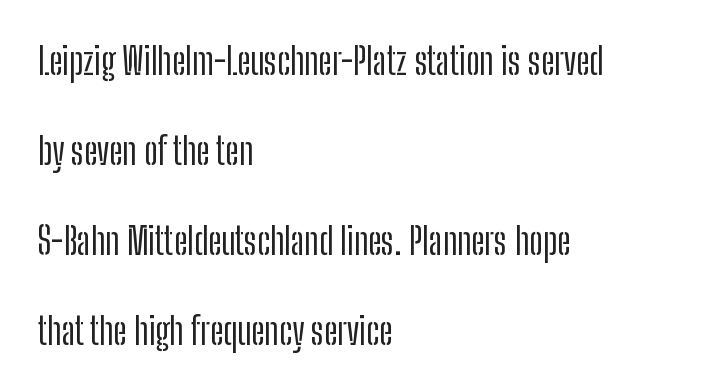
You could fit nearly another row in the gap between these rows. Is this a fixed-width face? No — the glyphs have proportional, varying widths. Horizontally, the lines are justified to the leading edge only. A sans-serif font was chosen for this passage. Descenders hang freely into open space.
